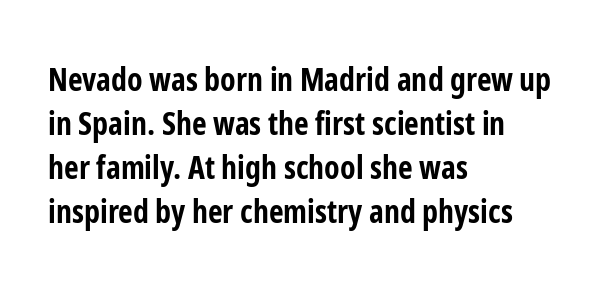
The image shows 32 px bold, condensed sans-serif type, upright; set left-aligned, normal line spacing (1.38x), normal letter spacing, not underlined; low stroke contrast and a medium x-height.
